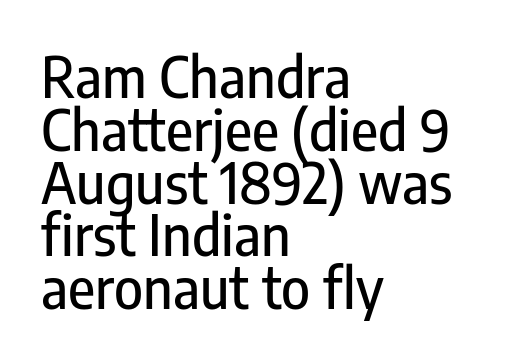
Q: Is the text italic (slanted)? A: No, it is upright.
Q: Is the typeface a serif or a sans-serif typeface? A: Sans-serif.
Q: Is the text underlined? A: No.
Q: How is the paragraph aligned? A: Left-aligned.
Q: Is the spacing between letters normal or unusually wide? A: Normal.
Q: Is the spacing between lines tight, normal or loose? A: Tight.
Q: Width (condensed, normal, or wide)? A: Condensed.
Q: Stroke contrast? A: Low.
Q: x-height? A: Medium.
Q: Monospaced? A: No.
